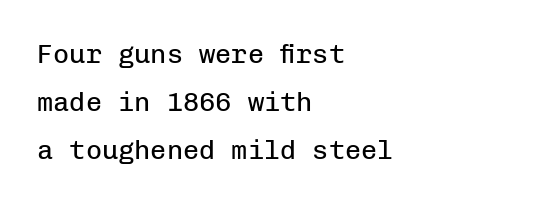
The horizontal fit of the characters is conventional and even. Descenders hang freely into open space. The lettering holds an erect, upright posture throughout. The rag falls on the right side of this text block.
